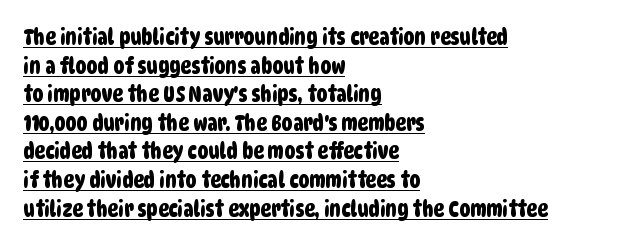
Q: Is the text underlined? A: Yes.
Q: How is the paragraph aligned? A: Left-aligned.
Q: Is the spacing between letters normal or unusually wide? A: Normal.
Q: Is the spacing between lines tight, normal or loose? A: Normal.
